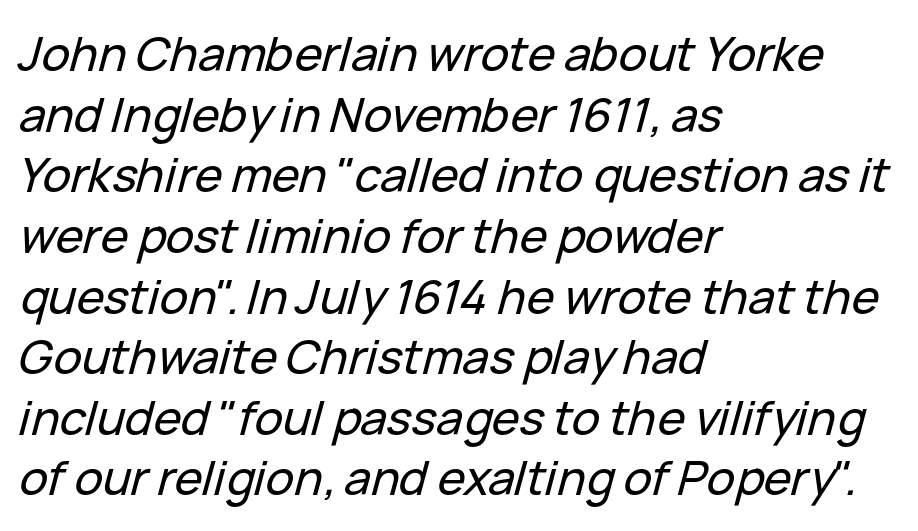
{"italic": "yes", "lean": "right", "slant_degrees": 15, "width": "normal", "stroke_contrast": "low", "x_height": "medium", "monospaced": "no", "underline": "no", "align": "left", "line_spacing": "normal", "line_spacing_ratio": 1.29, "letter_spacing": "normal", "letter_spacing_em": 0.0, "glyph_px": 47}
